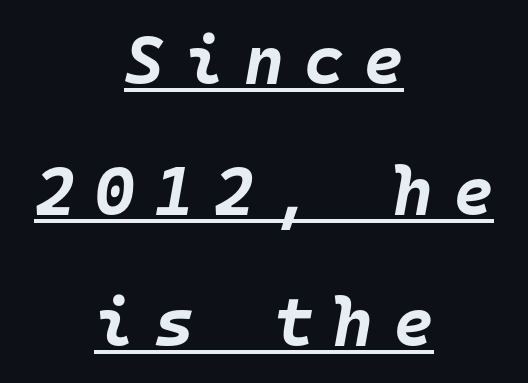
Q: Is the text bold? A: Yes.
Q: Is the text italic (slanted)? A: Yes, it leans right by about 10 degrees.
Q: Is the text underlined? A: Yes.
Q: How is the paragraph aligned? A: Centered.
Q: Is the spacing between letters normal or unusually wide? A: Unusually wide.
Q: Is the spacing between lines tight, normal or loose? A: Loose.
Q: Width (condensed, normal, or wide)? A: Normal.
Q: Stroke contrast? A: Low.
Q: x-height? A: Large.
Q: Monospaced? A: Yes.
